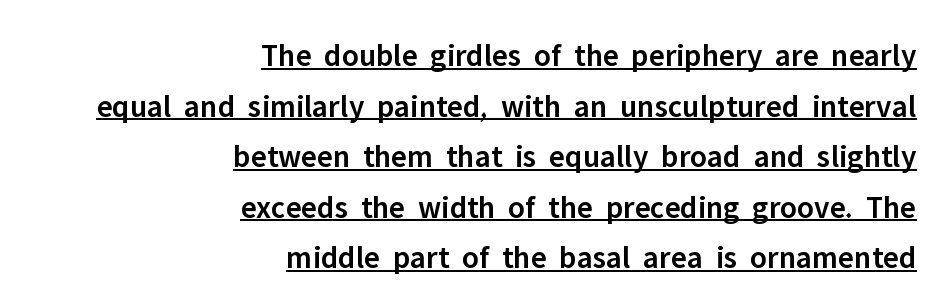
Q: Is the text bold? A: Semi-bold.
Q: Is the text italic (slanted)? A: No, it is upright.
Q: Is the typeface a serif or a sans-serif typeface? A: Sans-serif.
Q: Is the text underlined? A: Yes.
Q: How is the paragraph aligned? A: Right-aligned.
Q: Is the spacing between letters normal or unusually wide? A: Normal.
Q: Is the spacing between lines tight, normal or loose? A: Normal.
Q: Width (condensed, normal, or wide)? A: Normal.
Q: Stroke contrast? A: Low.
Q: x-height? A: Medium.
Q: Monospaced? A: No.
